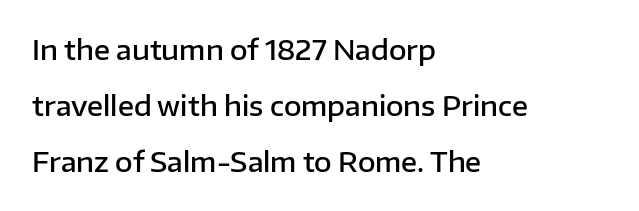
{"italic": "no", "bold": "semi", "underline": "no", "align": "left", "line_spacing": "loose", "line_spacing_ratio": 2.08, "letter_spacing": "normal", "letter_spacing_em": 0.0, "glyph_px": 27}
